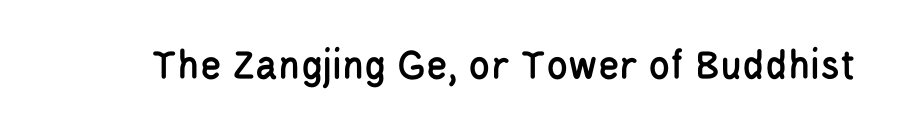
The gap between lines stays unmarked. Letterform terminals end flat and unadorned throughout the passage. Quick note: not italic, upright. Varying glyph widths throughout — classic text-font behaviour. Glyph-to-glyph distance matches everyday printed text.
